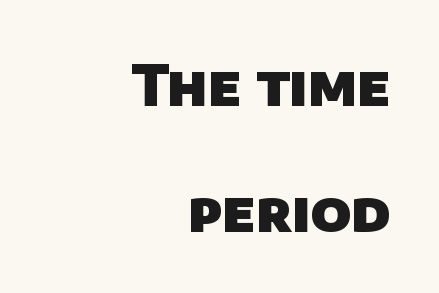
The image shows 56 px heavy sans-serif type; set right-aligned, loose line spacing (2.25x), normal letter spacing, not underlined; low stroke contrast and a large x-height.
